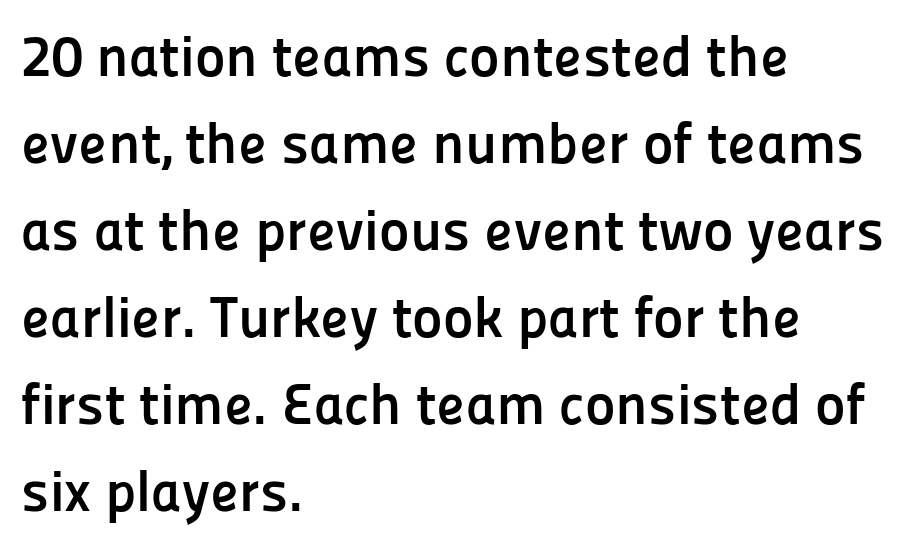
Q: Is the text bold? A: Yes.
Q: Is the text italic (slanted)? A: No, it is upright.
Q: Is the typeface a serif or a sans-serif typeface? A: Sans-serif.
Q: Is the text underlined? A: No.
Q: How is the paragraph aligned? A: Left-aligned.
Q: Is the spacing between letters normal or unusually wide? A: Normal.
Q: Is the spacing between lines tight, normal or loose? A: Normal.
Q: Width (condensed, normal, or wide)? A: Normal.
Q: Stroke contrast? A: Low.
Q: x-height? A: Medium.
Q: Monospaced? A: No.
